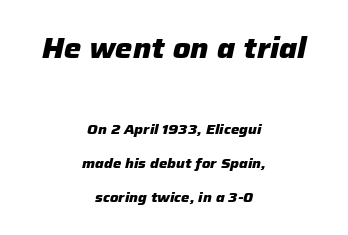
The image shows 29 px heavy type, italic (leaning right); set centered, loose line spacing (2.42x), normal letter spacing, not underlined; the first (top) block is 2.07x larger; low stroke contrast and a medium x-height.
